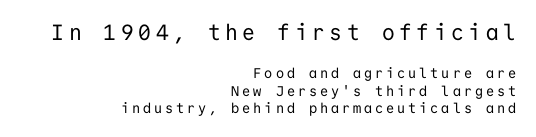
Q: Is the text bold? A: No.
Q: Is the text italic (slanted)? A: No, it is upright.
Q: Is the text underlined? A: No.
Q: How is the paragraph aligned? A: Right-aligned.
Q: Is the spacing between letters normal or unusually wide? A: Unusually wide.
Q: Is the spacing between lines tight, normal or loose? A: Normal.
Q: Which block of text is set in a larger size, the first (top) or the second (bottom)? A: The first (top) one.
